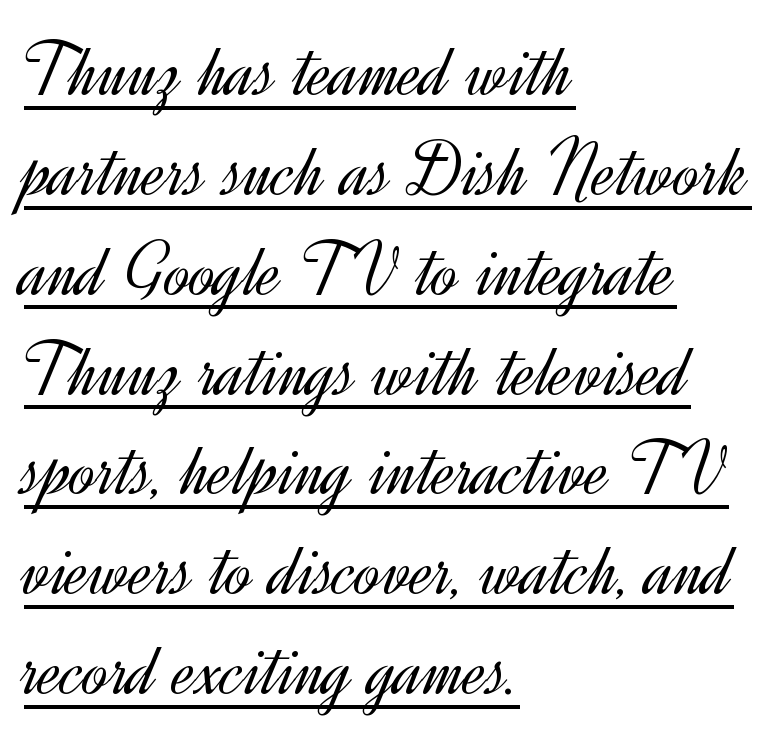
Proportional: the letters do not fall into vertical columns. Stroke thickness stays within the range of a standard reading face or lighter. Leftover space on each line is placed entirely after the last word. The letters carry no serifs — their stems end cleanly without finishing strokes.
